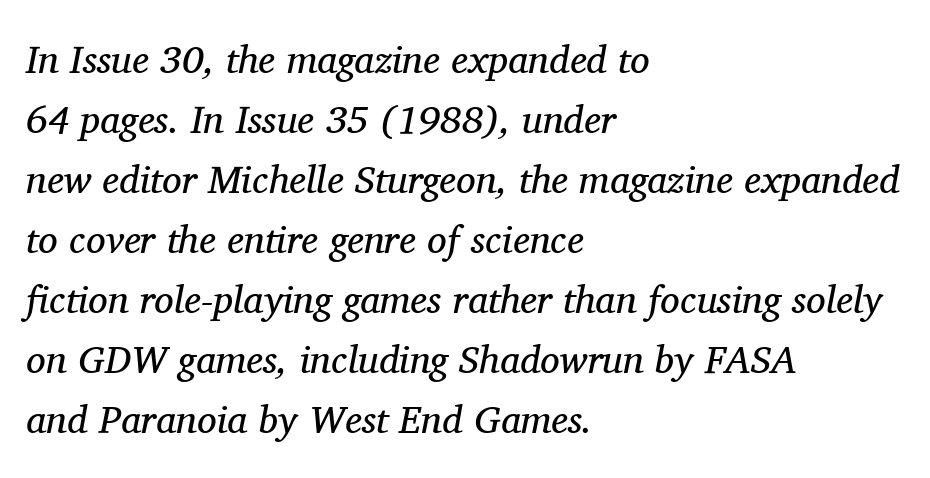
The image shows 39 px regular-weight serif type, italic (leaning right); set left-aligned, normal line spacing (1.54x), normal letter spacing, not underlined; medium stroke contrast and a medium x-height.
